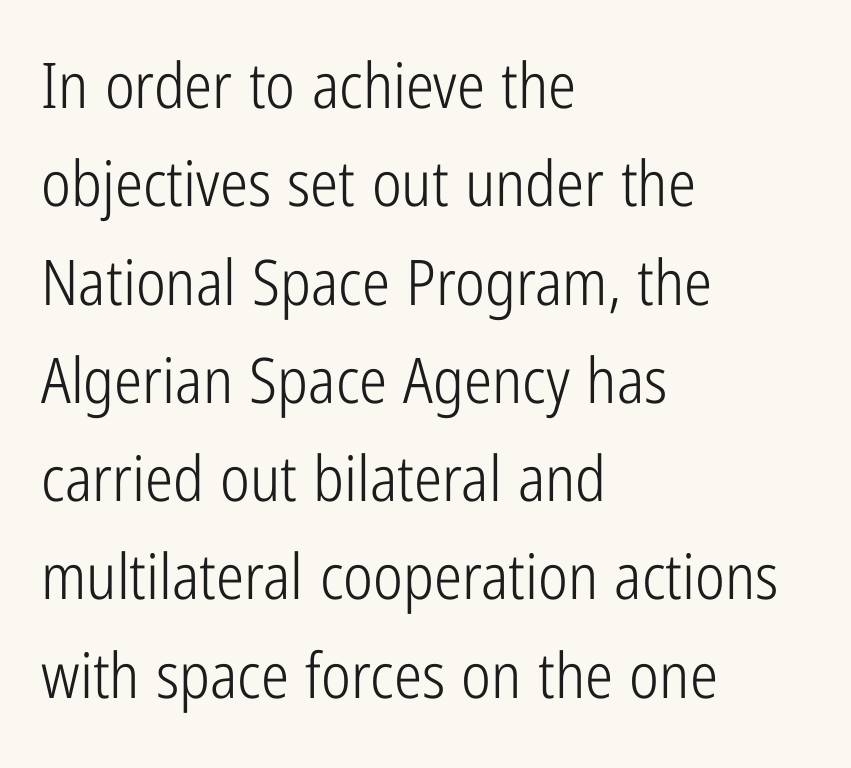
Is the type heavy? It reads as light-to-regular instead. Check under the words: just untouched page. Do the characters align in a grid? No, the font is proportional. Notice how the stems are strictly vertical — no italics here. Characters follow at the spacing the type designer built in.
